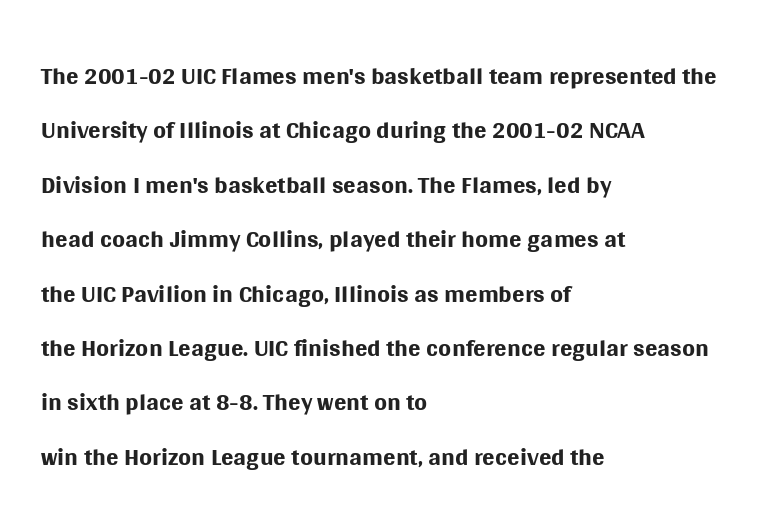
{"serif": "no", "italic": "no", "bold": "no", "weight": "regular", "width": "normal", "stroke_contrast": "medium", "x_height": "large", "monospaced": "no", "underline": "no", "align": "left", "line_spacing": "normal", "line_spacing_ratio": 1.47, "letter_spacing": "normal", "letter_spacing_em": 0.0, "glyph_px": 37}
